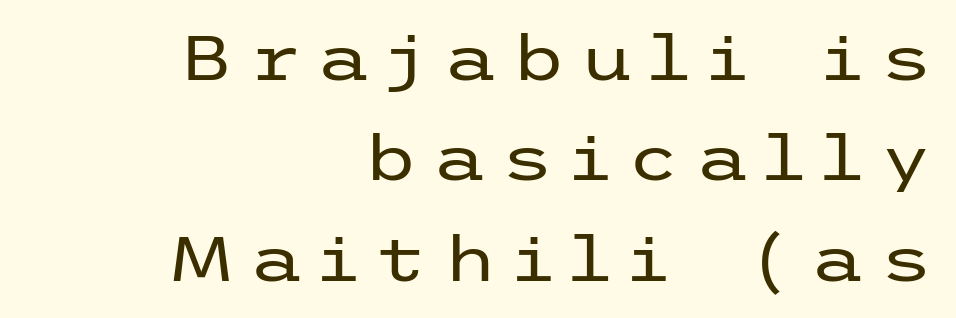
The image shows 62 px regular-weight, wide sans-serif type, upright; set right-aligned, normal line spacing (1.62x), unusually wide letter spacing (+0.23 em), not underlined; low stroke contrast and a medium x-height.
